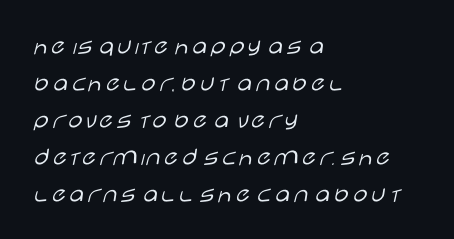
The image shows 26 px text type; set left-aligned, normal line spacing (1.42x), normal letter spacing, not underlined.
